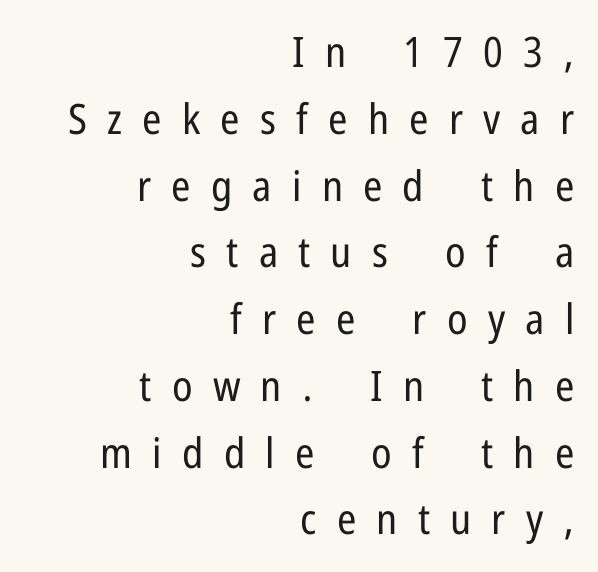
Q: Is the text bold? A: No.
Q: Is the text italic (slanted)? A: No, it is upright.
Q: Is the typeface a serif or a sans-serif typeface? A: Sans-serif.
Q: Is the text underlined? A: No.
Q: How is the paragraph aligned? A: Right-aligned.
Q: Is the spacing between letters normal or unusually wide? A: Unusually wide.
Q: Is the spacing between lines tight, normal or loose? A: Normal.
Q: Width (condensed, normal, or wide)? A: Condensed.
Q: Stroke contrast? A: Low.
Q: x-height? A: Medium.
Q: Monospaced? A: No.
